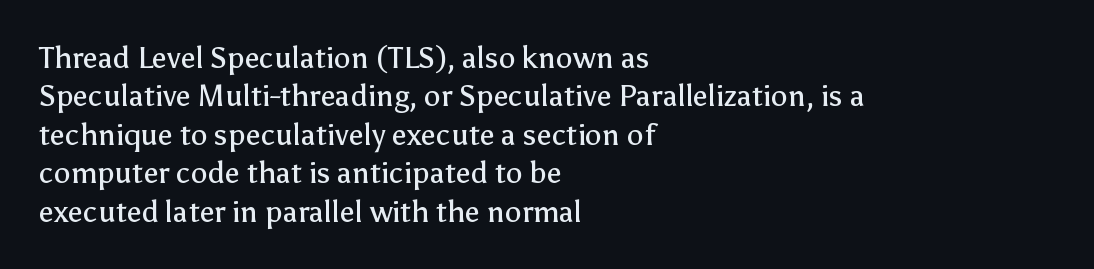
The image shows 30 px regular-weight sans-serif type, upright; set left-aligned, normal line spacing (1.28x), normal letter spacing, not underlined; low stroke contrast and a medium x-height.
